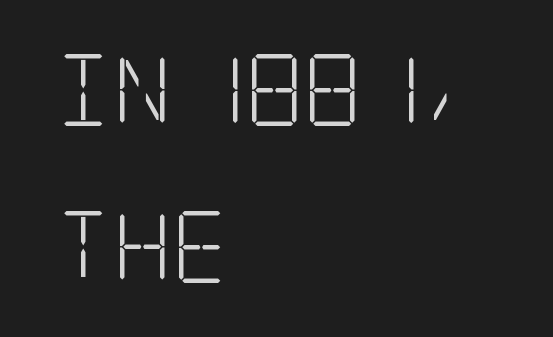
{"serif": "yes", "italic": "no", "bold": "no", "weight": "light", "width": "condensed", "stroke_contrast": "low", "x_height": "large", "underline": "no", "align": "left", "line_spacing": "loose", "line_spacing_ratio": 2.18, "letter_spacing": "normal", "letter_spacing_em": 0.0, "glyph_px": 72}
